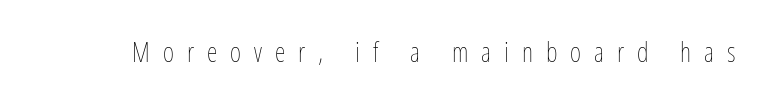
{"italic": "no", "bold": "no", "underline": "no", "letter_spacing": "wide", "letter_spacing_em": 0.48, "glyph_px": 27}
